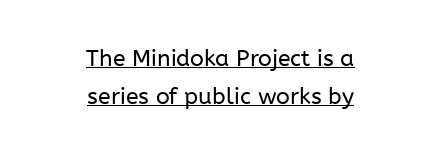
Q: Is the text bold? A: No.
Q: Is the text italic (slanted)? A: No, it is upright.
Q: Is the text underlined? A: Yes.
Q: How is the paragraph aligned? A: Centered.
Q: Is the spacing between letters normal or unusually wide? A: Normal.
Q: Is the spacing between lines tight, normal or loose? A: Normal.
